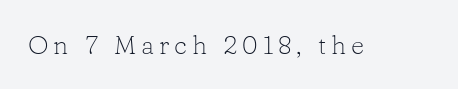
The image shows 26 px text type, upright; set not underlined.
